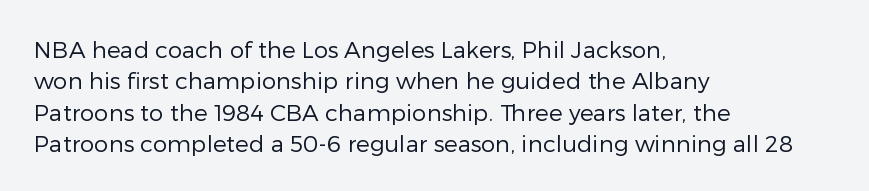
Q: Is the text bold? A: No.
Q: Is the text italic (slanted)? A: No, it is upright.
Q: Is the text underlined? A: No.
Q: How is the paragraph aligned? A: Left-aligned.
Q: Is the spacing between letters normal or unusually wide? A: Normal.
Q: Is the spacing between lines tight, normal or loose? A: Normal.
